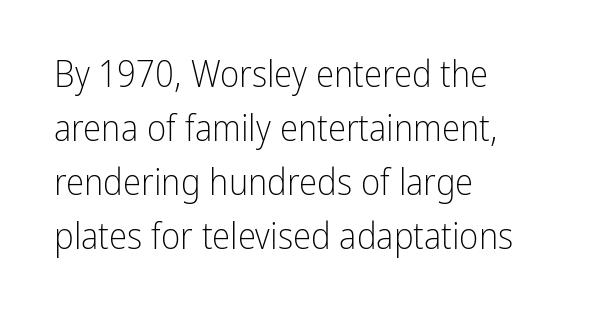
{"serif": "no", "italic": "no", "bold": "no", "weight": "light", "width": "condensed", "stroke_contrast": "low", "x_height": "medium", "monospaced": "no", "underline": "no", "align": "left", "line_spacing": "normal", "line_spacing_ratio": 1.46, "letter_spacing": "normal", "letter_spacing_em": 0.0, "glyph_px": 37}
